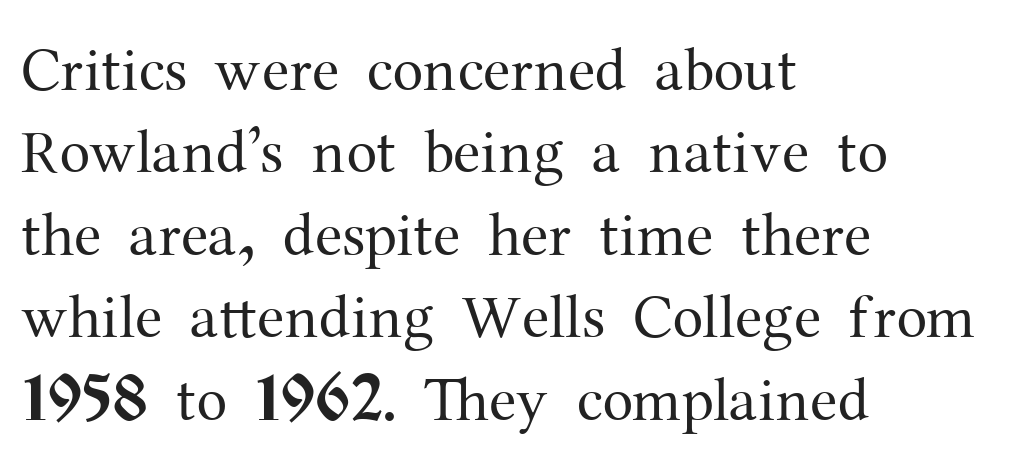
The lines sit at an ordinary, default distance from one another. Clear beneath every line of the passage. Do the letters lean? They stand straight. Serif or sans? Serif — the stroke terminals have little feet.
